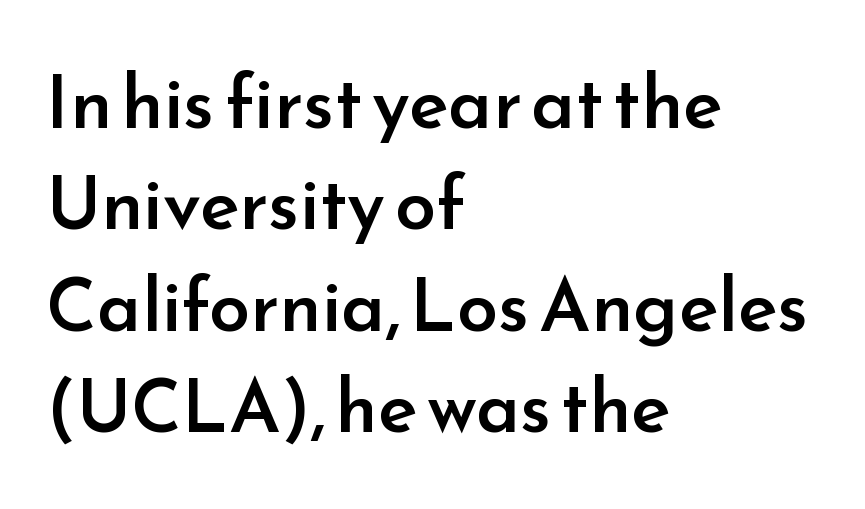
{"serif": "no", "italic": "no", "bold": "semi", "weight": "semibold", "width": "normal", "stroke_contrast": "low", "x_height": "small", "monospaced": "no", "underline": "no", "align": "left", "line_spacing": "normal", "line_spacing_ratio": 1.37, "letter_spacing": "normal", "letter_spacing_em": 0.0, "glyph_px": 74}
